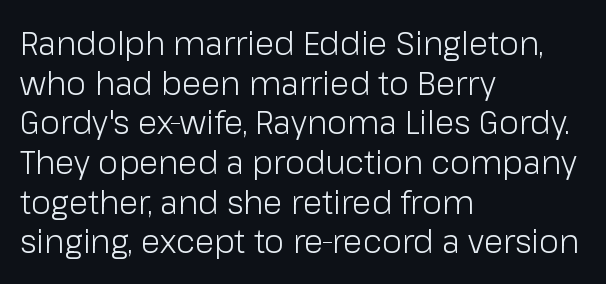
{"serif": "no", "italic": "no", "bold": "no", "weight": "light", "width": "normal", "stroke_contrast": "low", "x_height": "medium", "monospaced": "no", "underline": "no", "align": "left", "line_spacing_ratio": 1.24, "letter_spacing": "normal", "letter_spacing_em": 0.0, "glyph_px": 32}
